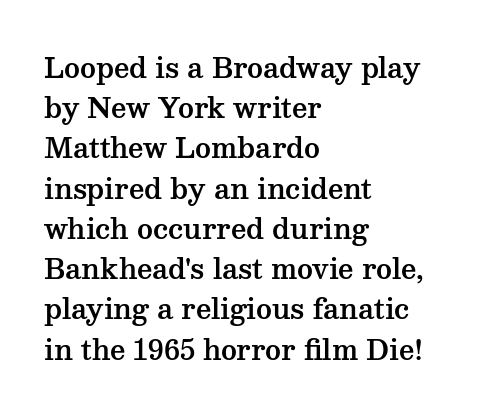
Summary of vertical rhythm: regular, with standard interline spacing. No italicization has been applied; the sample stays upright. One-word summary of the alignment: left. The line texture is even and compact thanks to regular tracking. The space directly below the letters is spotless.
